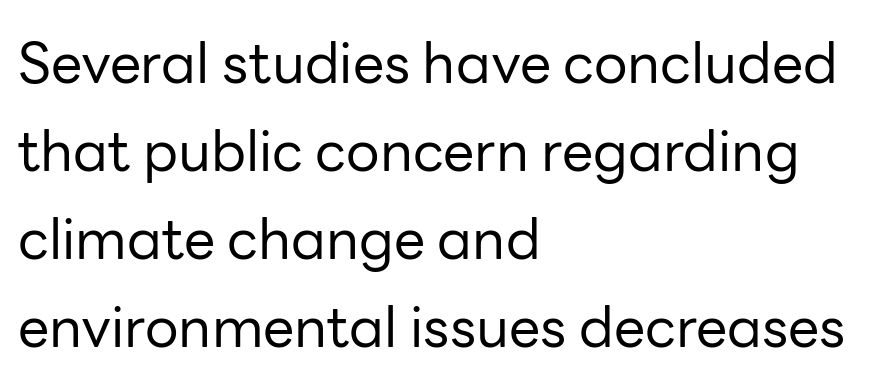
Q: Is the text bold? A: No.
Q: Is the text italic (slanted)? A: No, it is upright.
Q: Is the typeface a serif or a sans-serif typeface? A: Sans-serif.
Q: Is the text underlined? A: No.
Q: How is the paragraph aligned? A: Left-aligned.
Q: Is the spacing between letters normal or unusually wide? A: Normal.
Q: Is the spacing between lines tight, normal or loose? A: Normal.
Q: Width (condensed, normal, or wide)? A: Normal.
Q: Stroke contrast? A: Low.
Q: x-height? A: Medium.
Q: Monospaced? A: No.
